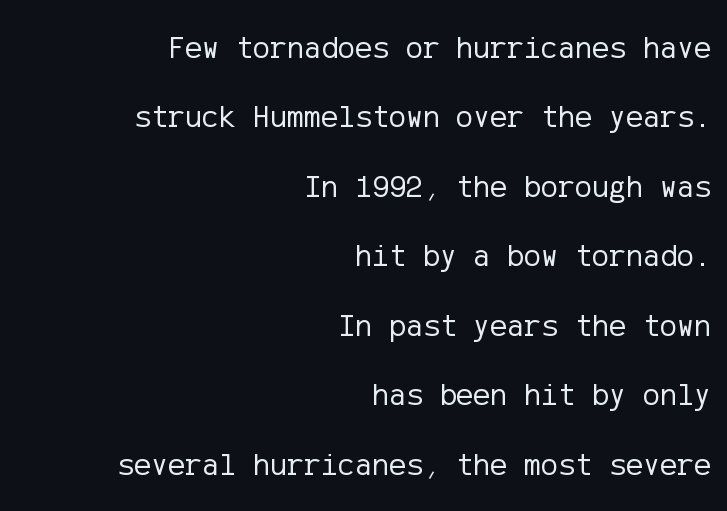
Q: Is the text bold? A: No.
Q: Is the text italic (slanted)? A: No, it is upright.
Q: Is the typeface a serif or a sans-serif typeface? A: Sans-serif.
Q: Is the text underlined? A: No.
Q: How is the paragraph aligned? A: Right-aligned.
Q: Is the spacing between letters normal or unusually wide? A: Normal.
Q: Is the spacing between lines tight, normal or loose? A: Loose.
Q: Width (condensed, normal, or wide)? A: Normal.
Q: Stroke contrast? A: Low.
Q: x-height? A: Medium.
